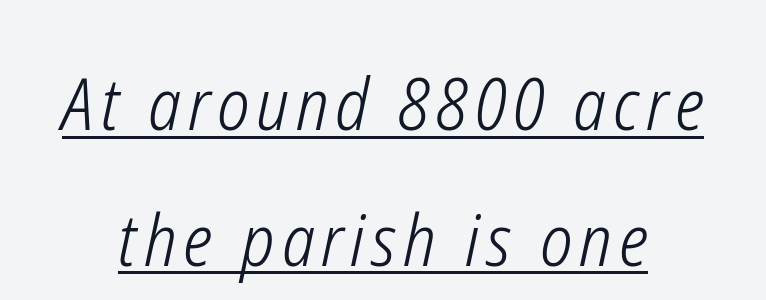
Looks like regular typesetting: each glyph gets only the width it needs. Quick note: underline on. If you measured baseline to baseline, you'd find a long distance. No heavy texture on the line: the type isn't bold.
